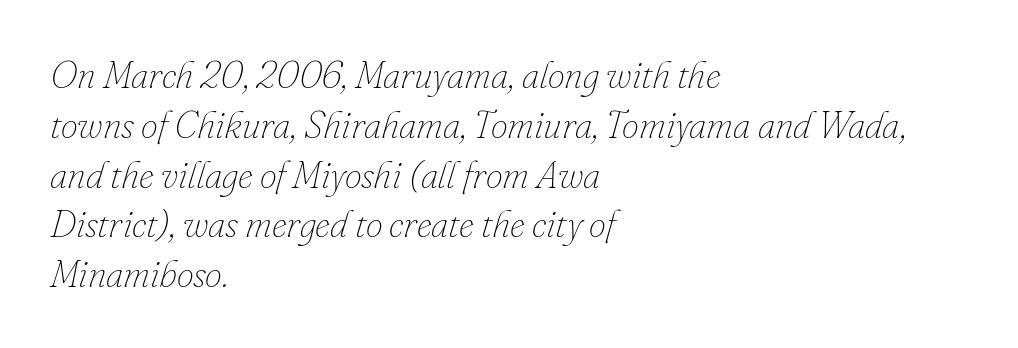
{"italic": "yes", "lean": "right", "slant_degrees": 16, "bold": "no", "weight": "thin", "width": "normal", "stroke_contrast": "low", "x_height": "small", "monospaced": "no", "underline": "no", "align": "left", "line_spacing": "normal", "line_spacing_ratio": 1.31, "letter_spacing": "normal", "letter_spacing_em": 0.0, "glyph_px": 38}
